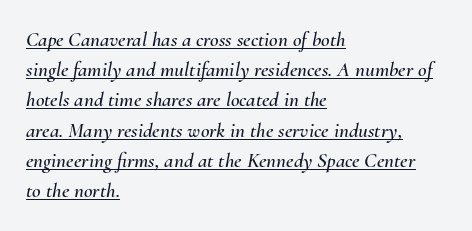
If you measured baseline to baseline, you'd find a middling distance. Notice how the stems are inclined rather than vertical — that's the hallmark of italics. Glyph-to-glyph distance matches everyday printed text. These lines stack with their left ends in a neat column. In designer terms, the underline attribute is active on this setting.
